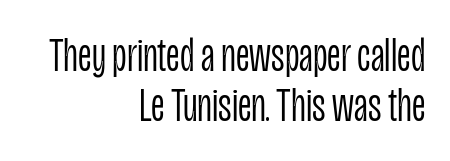
The image shows 49 px light, condensed sans-serif type, upright; set right-aligned, tight line spacing (1.03x), normal letter spacing, not underlined; low stroke contrast and a large x-height.
